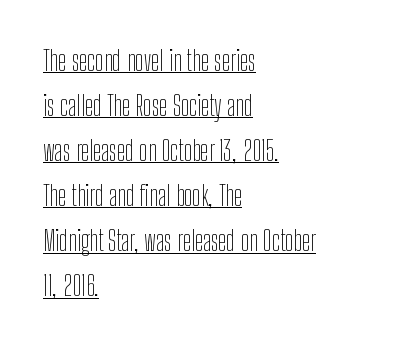
Q: Is the text bold? A: No.
Q: Is the text italic (slanted)? A: No, it is upright.
Q: Is the typeface a serif or a sans-serif typeface? A: Sans-serif.
Q: Is the text underlined? A: Yes.
Q: How is the paragraph aligned? A: Left-aligned.
Q: Is the spacing between letters normal or unusually wide? A: Normal.
Q: Is the spacing between lines tight, normal or loose? A: Normal.
Q: Width (condensed, normal, or wide)? A: Condensed.
Q: Stroke contrast? A: Low.
Q: x-height? A: Medium.
Q: Monospaced? A: No.
